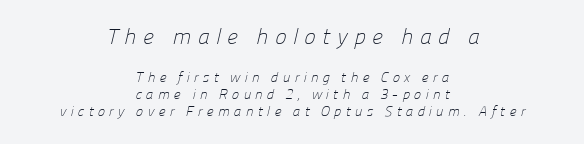
The weight tops out at a normal text grade. Rule under the text: the space is simply empty. The lines in this sample share a center point and differ in where they start and stop. Observe the wide spacing: letters keep a clear distance from each other. These two chunks differ in scale, with the top chunk taking the larger measure.
